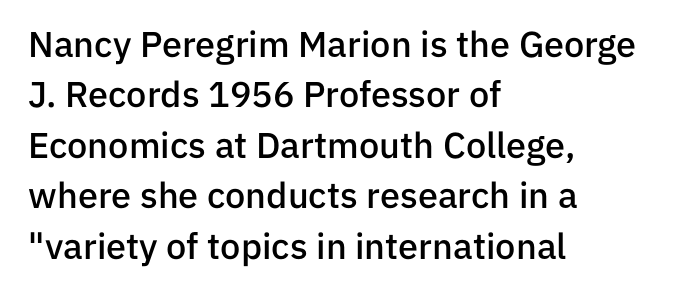
The image shows 36 px semibold sans-serif type, upright; set left-aligned, normal line spacing (1.4x), normal letter spacing, not underlined; low stroke contrast and a medium x-height.
